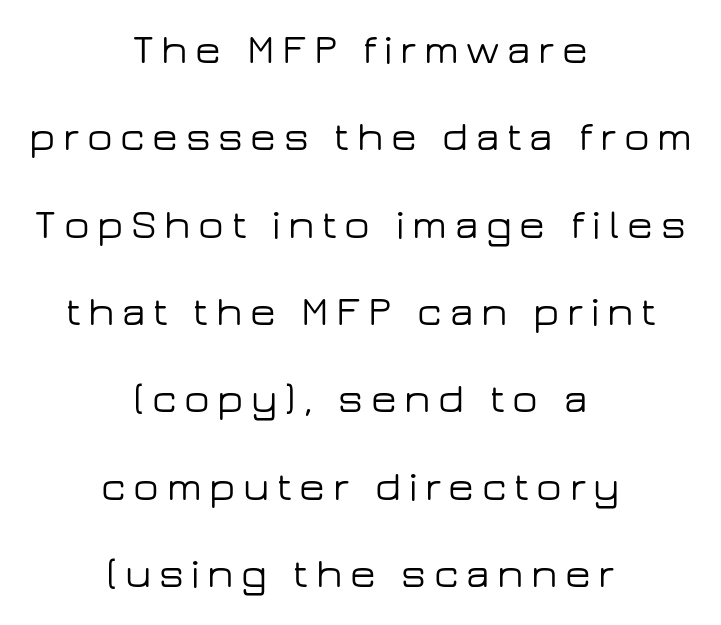
The image shows 42 px wide sans-serif type, upright; set centered, loose line spacing (2.08x), not underlined; low stroke contrast and a medium x-height.
